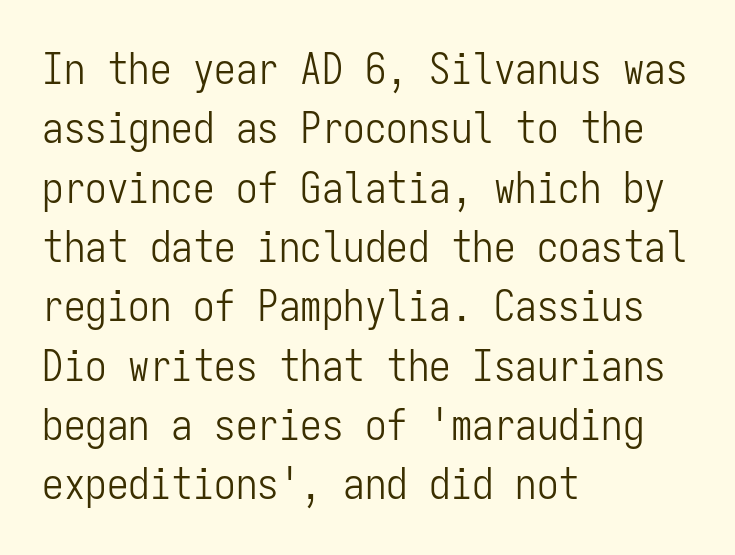
Letter spacing: default. Notice how descenders clear the ascenders below comfortably — that's standard leading. Lines of text with bare space underneath. No feet cap the strokes, marking this as sans-serif type. Fixed-width glyphs throughout — classic coding-font behaviour.
